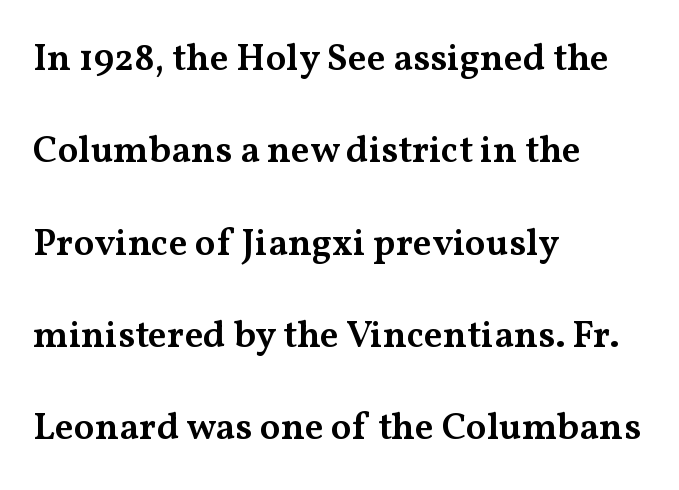
The image shows 38 px semibold, wide serif type, upright; set left-aligned, loose line spacing (2.43x), normal letter spacing, not underlined; medium stroke contrast and a medium x-height.
